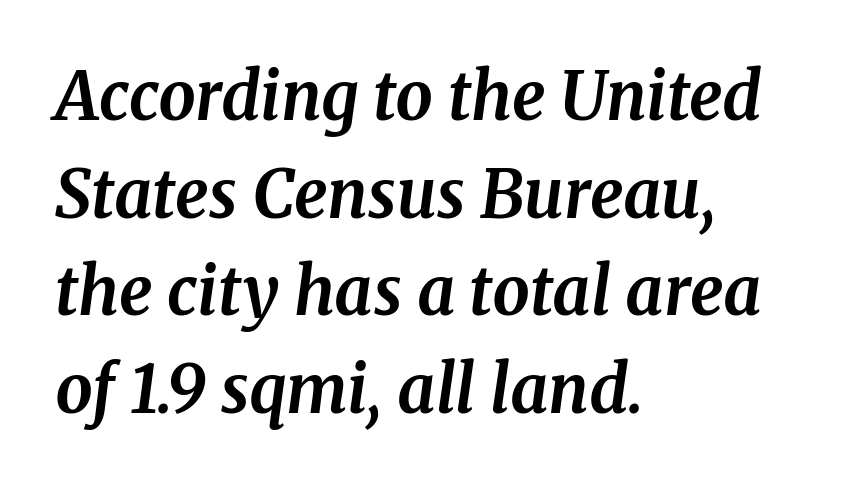
The passage shown leans; its letterforms are oblique. A normal amount of white space separates one row of letters from the next. These lines are composed in type with serifs. Characters follow at the spacing the type designer built in.
